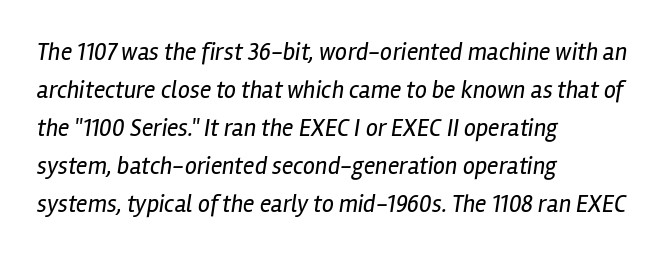
The image shows 24 px text type, italic (leaning right); set left-aligned, normal line spacing (1.58x), normal letter spacing, not underlined.
